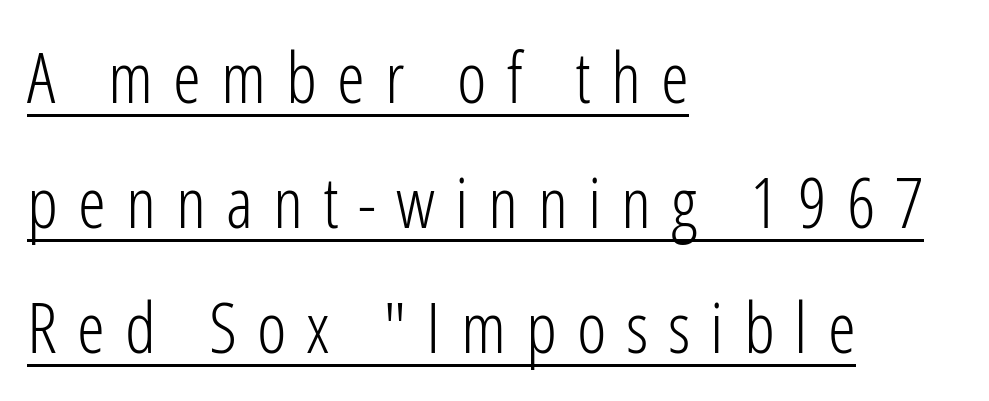
The image shows 71 px light, condensed sans-serif type, upright; set left-aligned, line spacing 1.76x, unusually wide letter spacing (+0.28 em), underlined; low stroke contrast and a medium x-height.
